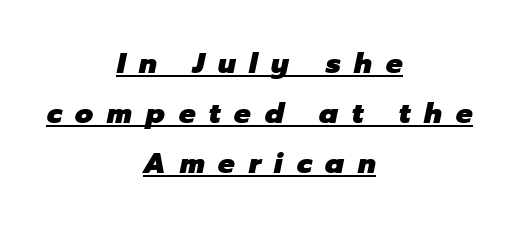
The image shows 28 px heavy type, italic (leaning right); set centered, line spacing 1.79x, unusually wide letter spacing (+0.49 em), underlined; low stroke contrast and a medium x-height.
